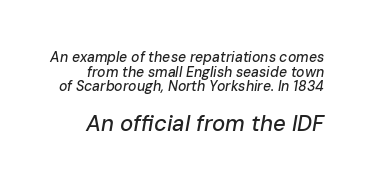
Cramped leading. The gap between lines stays unmarked. Glyph-to-glyph distance matches everyday printed text. Small over large — that's the arrangement of the two blocks here. It's the slanting kind of type.
